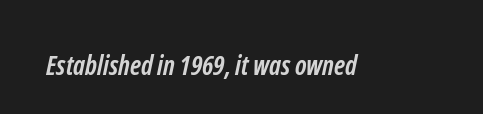
Q: Is the text bold? A: Yes.
Q: Is the text underlined? A: No.
Q: Is the spacing between letters normal or unusually wide? A: Normal.
